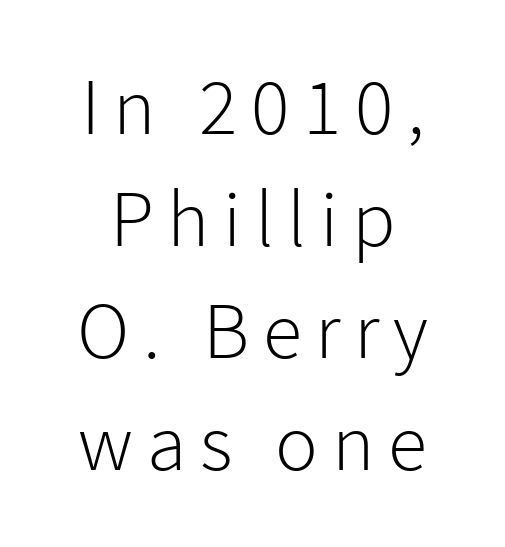
Q: Is the text bold? A: No.
Q: Is the text italic (slanted)? A: No, it is upright.
Q: Is the typeface a serif or a sans-serif typeface? A: Sans-serif.
Q: Is the text underlined? A: No.
Q: Is the spacing between lines tight, normal or loose? A: Normal.
Q: Width (condensed, normal, or wide)? A: Normal.
Q: Stroke contrast? A: Low.
Q: x-height? A: Medium.
Q: Monospaced? A: No.
